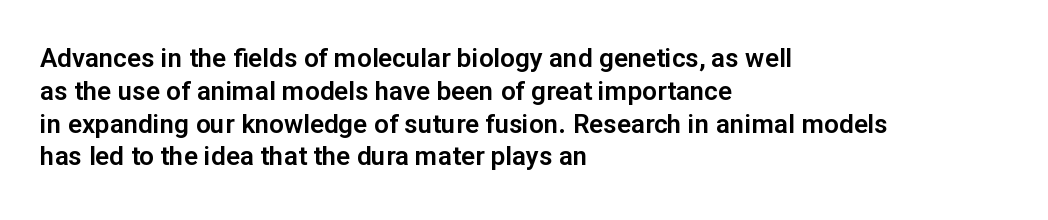
{"italic": "no", "underline": "no", "align": "left", "line_spacing": "normal", "line_spacing_ratio": 1.26, "letter_spacing": "normal", "letter_spacing_em": 0.0, "glyph_px": 26}
